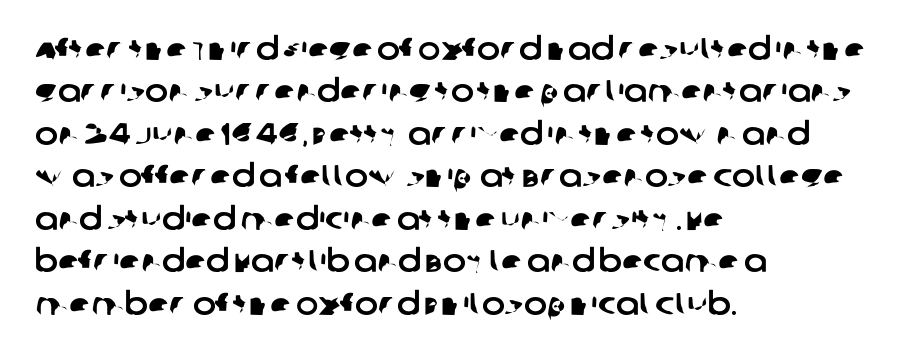
The image shows 31 px sans-serif type; set left-aligned, normal line spacing (1.37x), normal letter spacing, not underlined; low stroke contrast and a large x-height.
